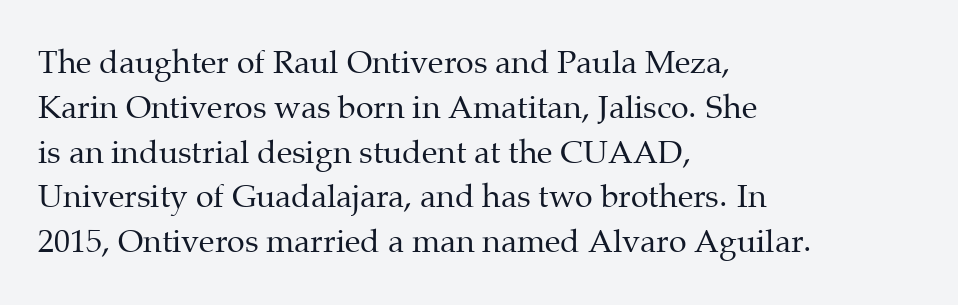
The rows are spaced the way most documents space them. Unlike a clean sans, this face finishes its strokes with serifs. Casual observation: everything's shoved over to the left. The passage shown has conventional tracking throughout. The passage shown is typed in a proportional face where columns would drift. Counters stay open thanks to moderate or lighter strokes.
